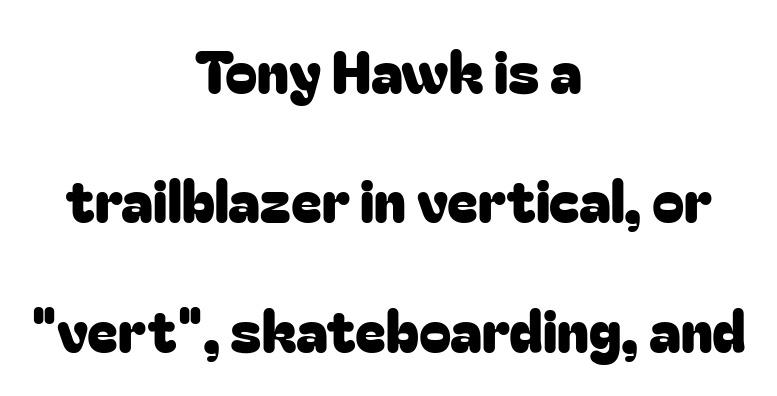
Which margin do the lines hug? Neither — every line sits in the middle. Unmarked baselines from the first word to the last. The letters stand straight up with perfectly vertical stems. The letterforms sit shoulder to shoulder at normal distance.
